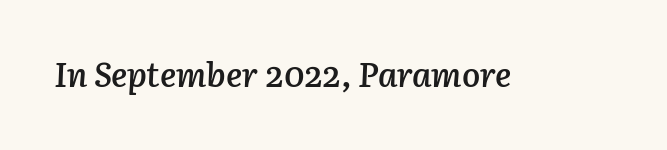
{"italic": "yes", "lean": "right", "slant_degrees": 3, "bold": "semi", "weight": "semibold", "width": "normal", "stroke_contrast": "low", "x_height": "medium", "monospaced": "no", "underline": "no", "letter_spacing": "normal", "letter_spacing_em": 0.0, "glyph_px": 34}
